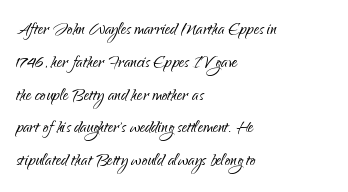
Descender tails drop into unmarked territory. Vertically, the passage feels balanced, rows spaced as you'd expect. The typesetter chose a ragged-right arrangement here. The rendering keeps characters at their native spacing. Stroke mass is kept to a normal reading level or below.
